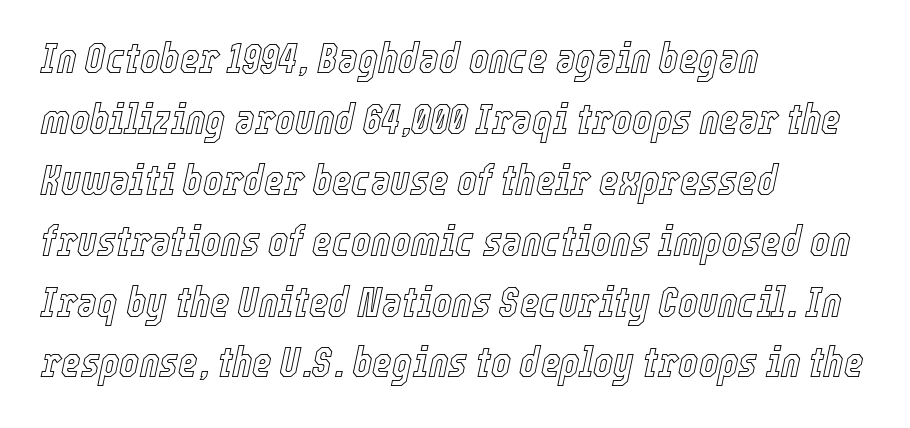
{"italic": "yes", "lean": "right", "slant_degrees": 12, "width": "condensed", "x_height": "medium", "monospaced": "no", "underline": "no", "align": "left", "line_spacing": "normal", "line_spacing_ratio": 1.45, "letter_spacing": "normal", "letter_spacing_em": 0.0, "glyph_px": 42}
